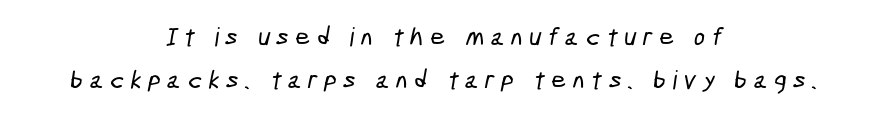
Q: Is the text underlined? A: No.
Q: How is the paragraph aligned? A: Centered.
Q: Is the spacing between letters normal or unusually wide? A: Unusually wide.
Q: Is the spacing between lines tight, normal or loose? A: Normal.
